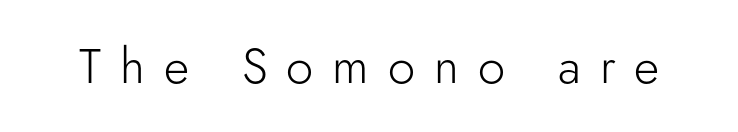
The image shows 49 px light sans-serif type, upright; set unusually wide letter spacing (+0.39 em), not underlined; low stroke contrast and a small x-height.
